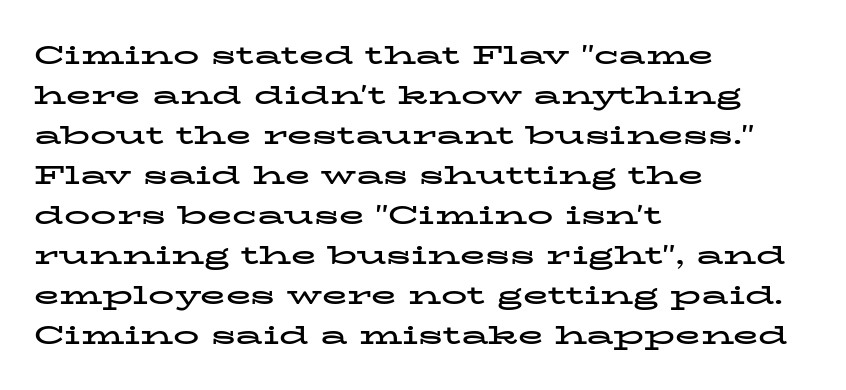
Q: Is the text bold? A: Yes.
Q: Is the text italic (slanted)? A: No, it is upright.
Q: Is the text underlined? A: No.
Q: How is the paragraph aligned? A: Left-aligned.
Q: Is the spacing between letters normal or unusually wide? A: Normal.
Q: Is the spacing between lines tight, normal or loose? A: Normal.
